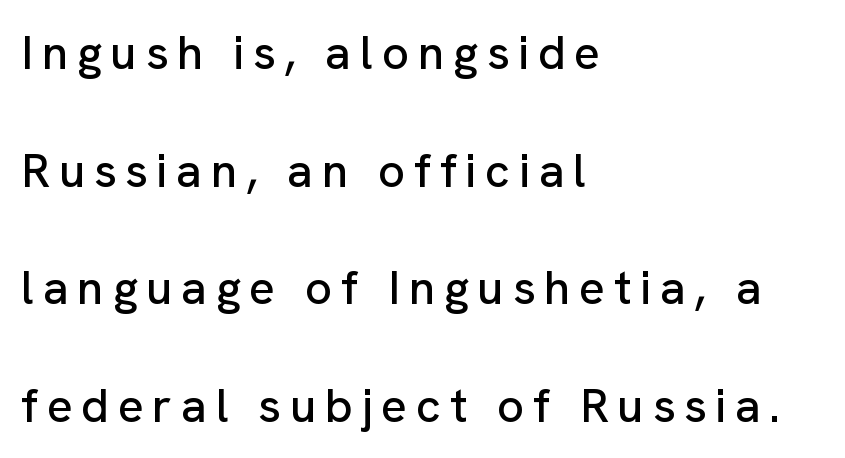
Q: Is the text italic (slanted)? A: No, it is upright.
Q: Is the typeface a serif or a sans-serif typeface? A: Sans-serif.
Q: Is the text underlined? A: No.
Q: How is the paragraph aligned? A: Left-aligned.
Q: Is the spacing between lines tight, normal or loose? A: Loose.
Q: Width (condensed, normal, or wide)? A: Normal.
Q: Stroke contrast? A: Low.
Q: x-height? A: Medium.
Q: Monospaced? A: No.
